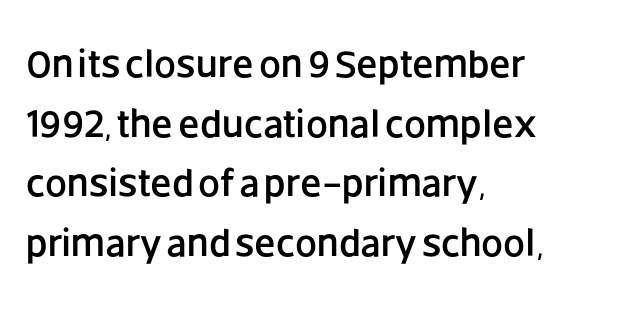
{"serif": "no", "italic": "no", "width": "normal", "stroke_contrast": "low", "x_height": "large", "monospaced": "no", "underline": "no", "align": "left", "line_spacing": "normal", "line_spacing_ratio": 1.53, "letter_spacing": "normal", "letter_spacing_em": 0.0, "glyph_px": 39}
